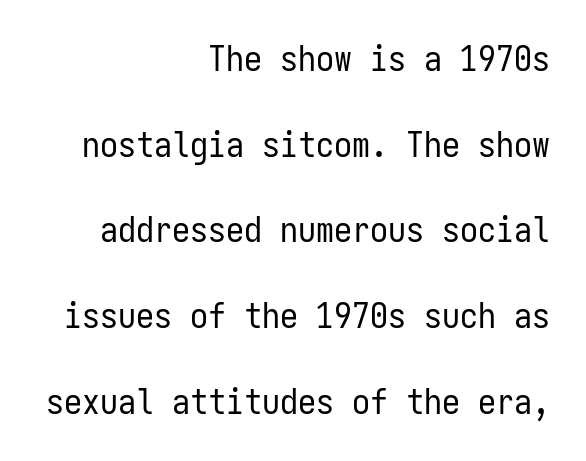
{"serif": "no", "italic": "no", "bold": "no", "weight": "regular", "width": "condensed", "stroke_contrast": "low", "x_height": "medium", "monospaced": "yes", "underline": "no", "align": "right", "line_spacing": "loose", "line_spacing_ratio": 2.38, "letter_spacing": "normal", "letter_spacing_em": 0.0, "glyph_px": 36}
